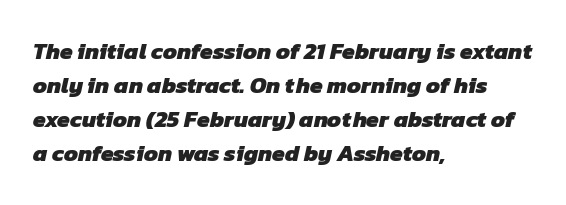
The image shows 23 px bold type; set left-aligned, normal line spacing (1.48x), normal letter spacing, not underlined.
